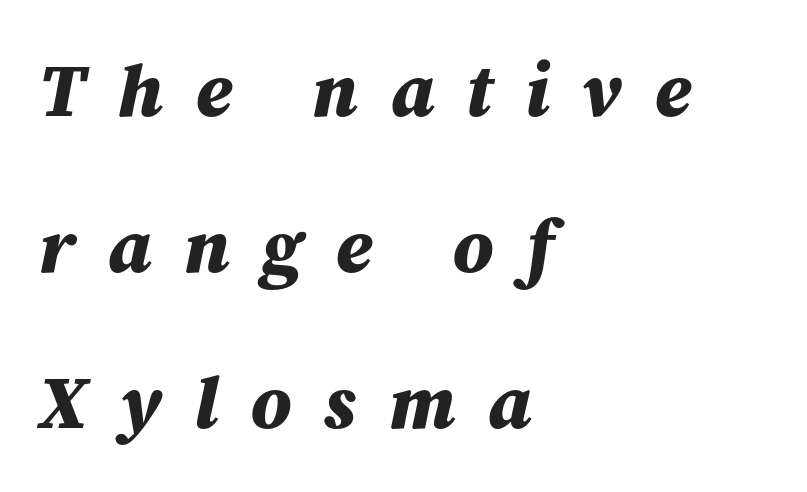
The image shows 75 px bold type, italic (leaning right); set left-aligned, loose line spacing (2.08x), unusually wide letter spacing (+0.43 em), not underlined; medium stroke contrast and a medium x-height.
